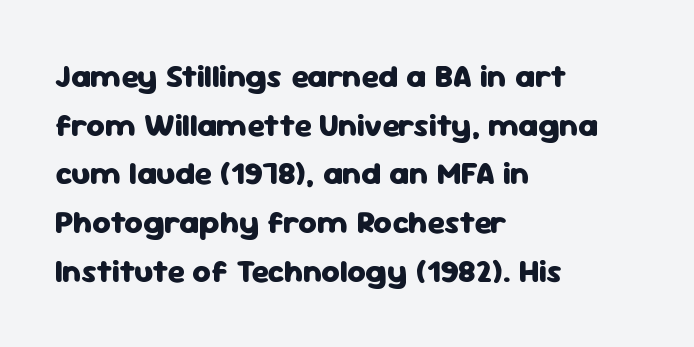
{"serif": "no", "italic": "no", "bold": "yes", "weight": "heavy", "width": "normal", "stroke_contrast": "low", "x_height": "medium", "monospaced": "no", "underline": "no", "align": "left", "line_spacing": "normal", "line_spacing_ratio": 1.52, "letter_spacing": "normal", "letter_spacing_em": 0.0, "glyph_px": 32}
